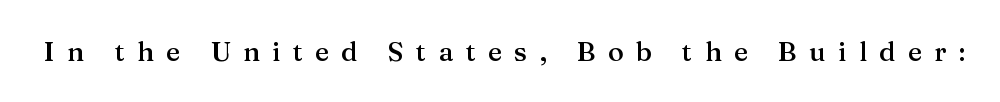
The face used here is rendered with a markedly widened letterfit. Designer's note — italics off, roman on. Each glyph is drawn with semibold strokes, heavier than normal yet not fully bold. Descender tails drop into unmarked territory.
